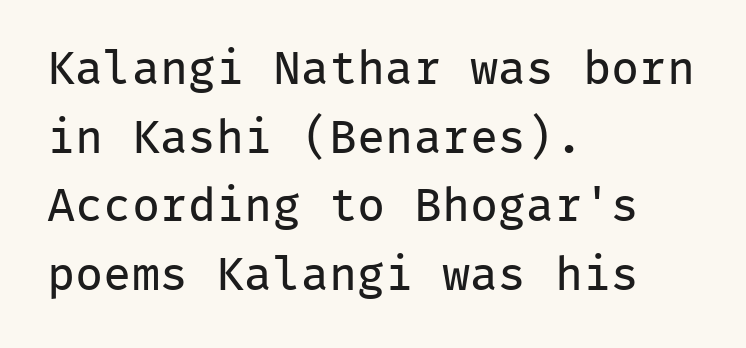
The image shows 47 px regular-weight sans-serif type, upright, monospaced; set left-aligned, normal line spacing (1.46x), normal letter spacing, not underlined; low stroke contrast and a medium x-height.
